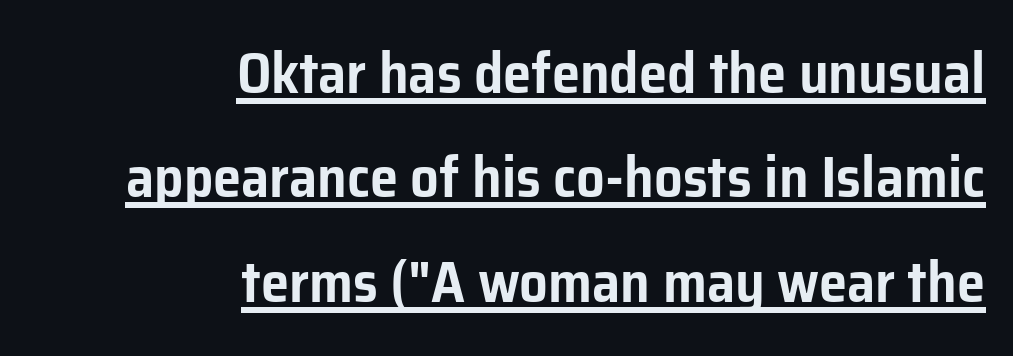
Font category for this specimen: sans-serif. No italicization has been applied; the sample stays upright. Visually the block forms a straight wall on the right and a jagged coastline on the left. The rendering uses natural spacing where letterforms have individual widths. The lettering is marked with a stroke running underneath it.
